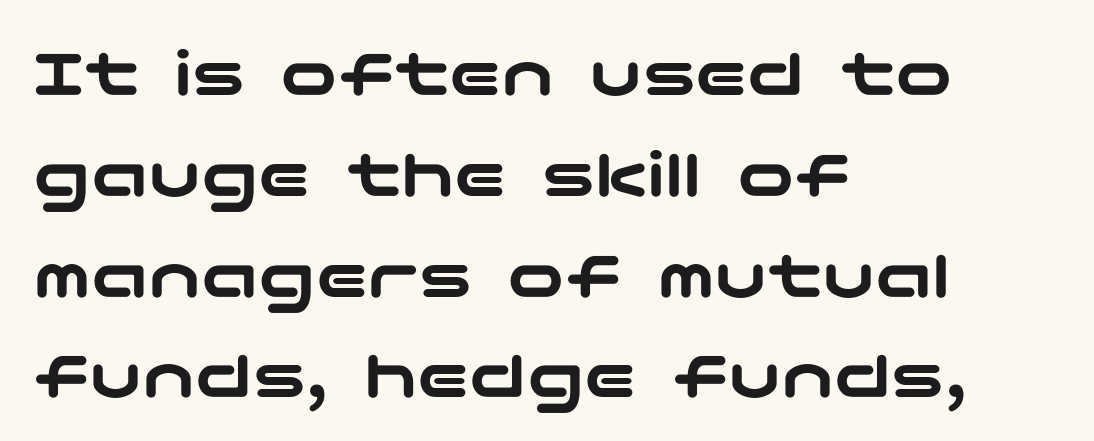
Q: Is the text italic (slanted)? A: No, it is upright.
Q: Is the typeface a serif or a sans-serif typeface? A: Sans-serif.
Q: Is the text underlined? A: No.
Q: How is the paragraph aligned? A: Left-aligned.
Q: Is the spacing between letters normal or unusually wide? A: Normal.
Q: Is the spacing between lines tight, normal or loose? A: Normal.
Q: Width (condensed, normal, or wide)? A: Wide.
Q: Stroke contrast? A: Low.
Q: x-height? A: Medium.
